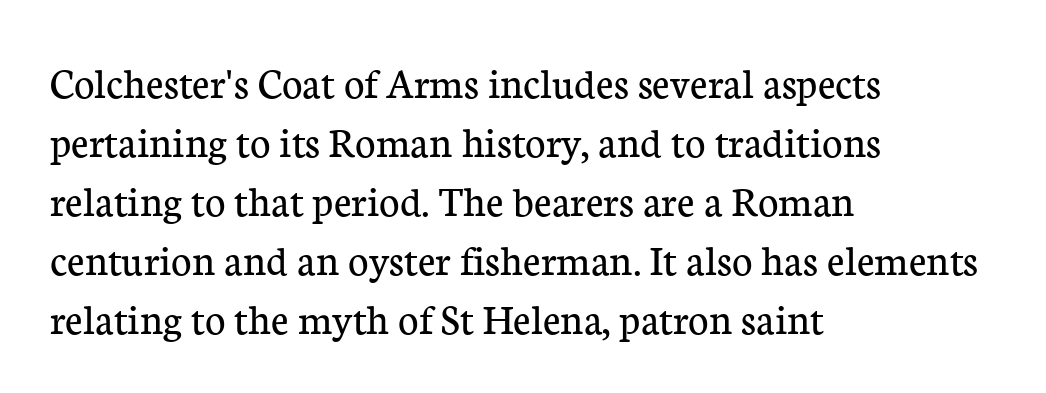
The image shows 44 px regular-weight serif type, upright; set left-aligned, normal line spacing (1.34x), normal letter spacing, not underlined; low stroke contrast and a medium x-height.
